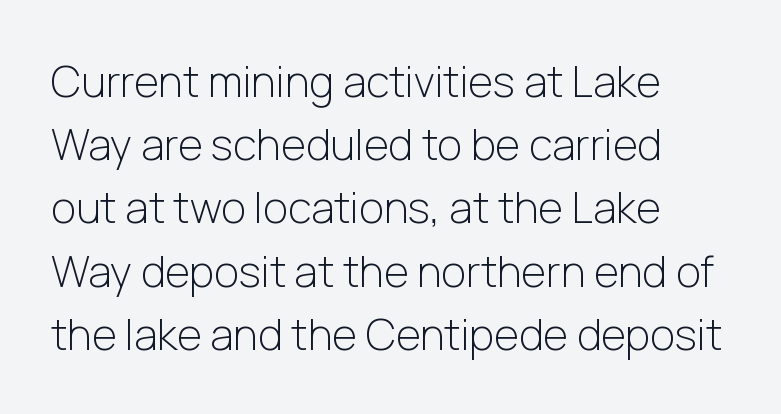
One glance says typical: line gaps are just what's usual. The typesetting does not lean heavy: it is not bold. The setting favours the left margin, as ordinary paragraphs usually do. The horizontal fit of the characters is conventional and even. The letters stand upright; this is a roman face. Each row of text sits above clean, open space.
